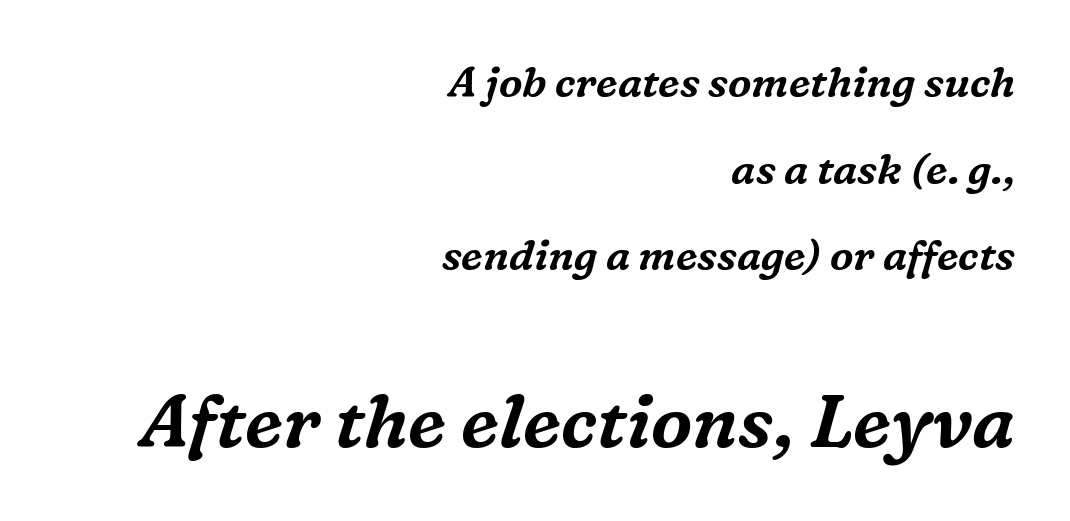
{"serif": "yes", "italic": "yes", "lean": "right", "slant_degrees": 16, "width": "normal", "stroke_contrast": "medium", "x_height": "medium", "monospaced": "no", "underline": "no", "align": "right", "line_spacing": "loose", "line_spacing_ratio": 2.06, "letter_spacing": "normal", "letter_spacing_em": 0.0, "larger_block": "second", "size_ratio": 1.76, "glyph_px": 74}
